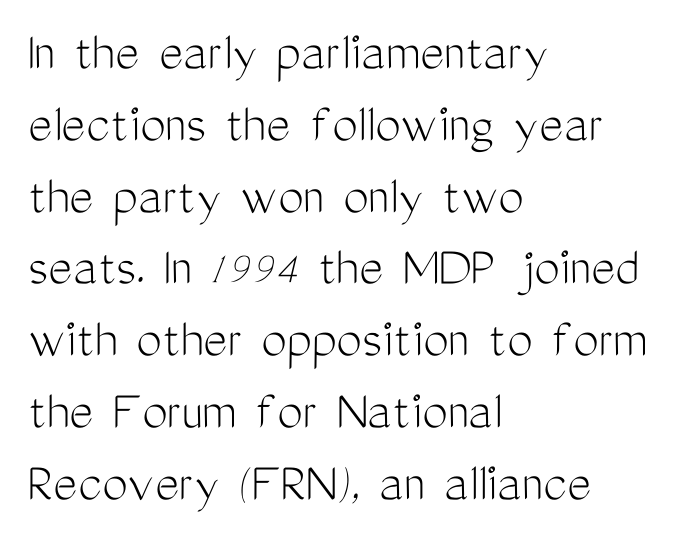
Q: Is the text bold? A: No.
Q: Is the text italic (slanted)? A: No, it is upright.
Q: Is the typeface a serif or a sans-serif typeface? A: Sans-serif.
Q: Is the text underlined? A: No.
Q: How is the paragraph aligned? A: Left-aligned.
Q: Is the spacing between letters normal or unusually wide? A: Normal.
Q: Is the spacing between lines tight, normal or loose? A: Normal.
Q: Width (condensed, normal, or wide)? A: Condensed.
Q: Stroke contrast? A: Medium.
Q: x-height? A: Medium.
Q: Monospaced? A: No.
